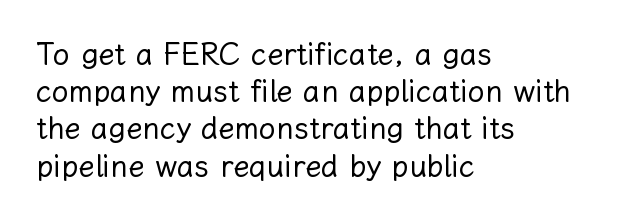
The ragged edge is on the right, which tells us the setting is flush left. Rendered with straight, roman letterforms. Characters follow at the spacing the type designer built in. Is this a fixed-width face? No — the glyphs have proportional, varying widths. Stroke thickness stays within the range of a standard reading face or lighter. Unmarked baselines from the first word to the last.
